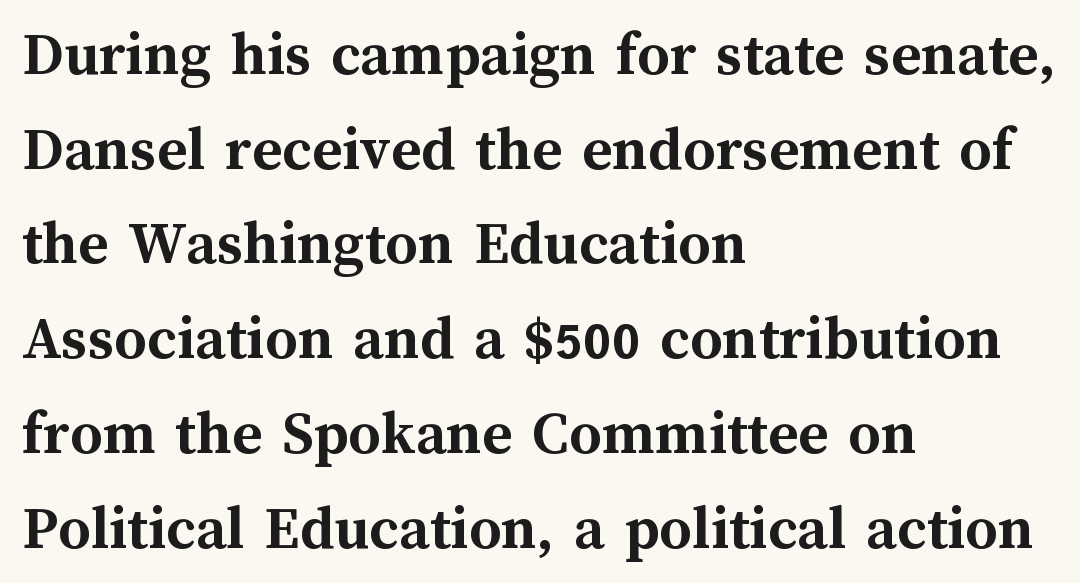
The strokes are fattened all the way to bold. Vertical strokes here are truly vertical. This rendering uses left alignment, leaving the right contour irregular. Character widths vary here, with narrow letters taking less room than wide ones. This sample uses plain, unmodified letter spacing. Any mark beneath the type? The region is blank.
